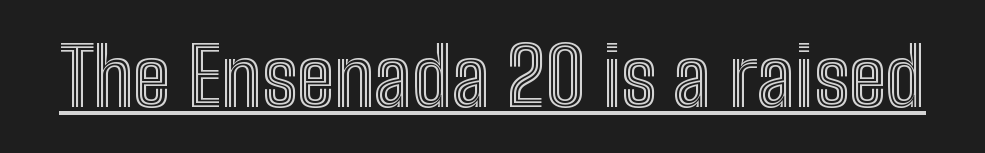
Underlined type. Character widths vary here, with narrow letters taking less room than wide ones. Each word holds together tightly as a unit, with standard inter-letter gaps. In terms of posture, this sample is upright.
